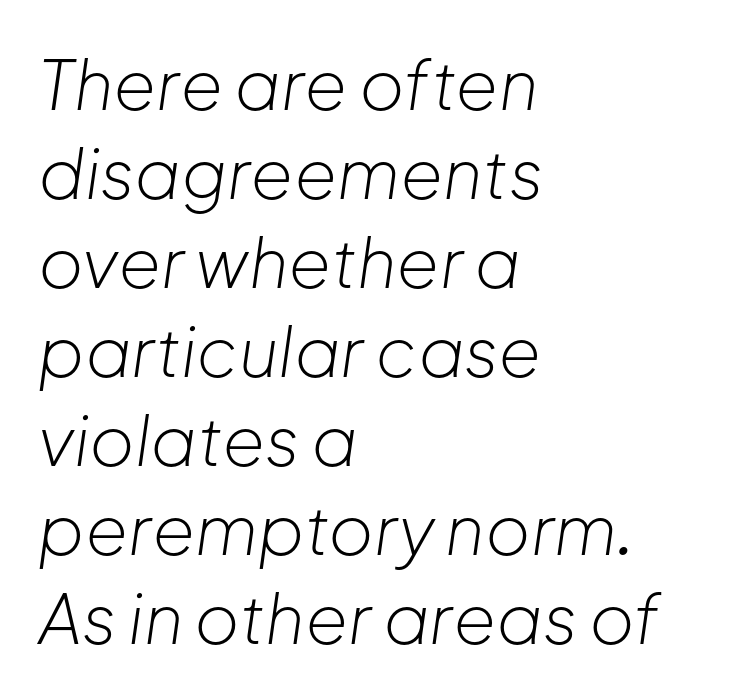
{"italic": "yes", "lean": "right", "slant_degrees": 8, "bold": "no", "weight": "light", "width": "normal", "stroke_contrast": "low", "x_height": "medium", "monospaced": "no", "underline": "no", "align": "left", "line_spacing": "normal", "line_spacing_ratio": 1.29, "letter_spacing": "normal", "letter_spacing_em": 0.0, "glyph_px": 69}
